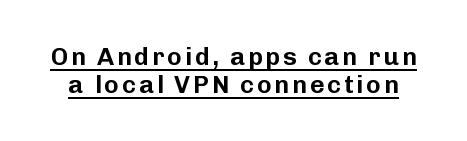
The image shows 25 px text type, upright; set tight line spacing (1.12x), underlined.
